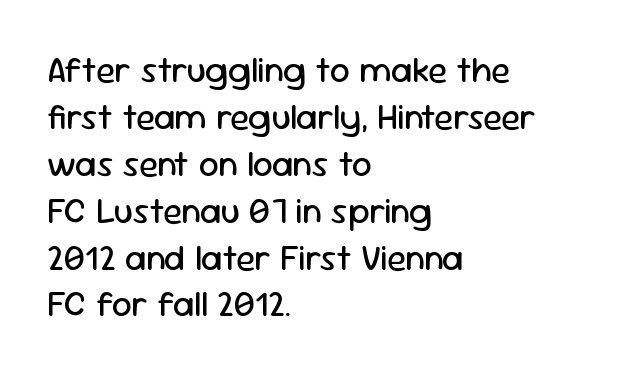
A roman cut, with each character standing at attention. Honestly, the row spacing looks completely unremarkable. Check the space under the baseline: it is left empty. Characters follow at the spacing the type designer built in.
